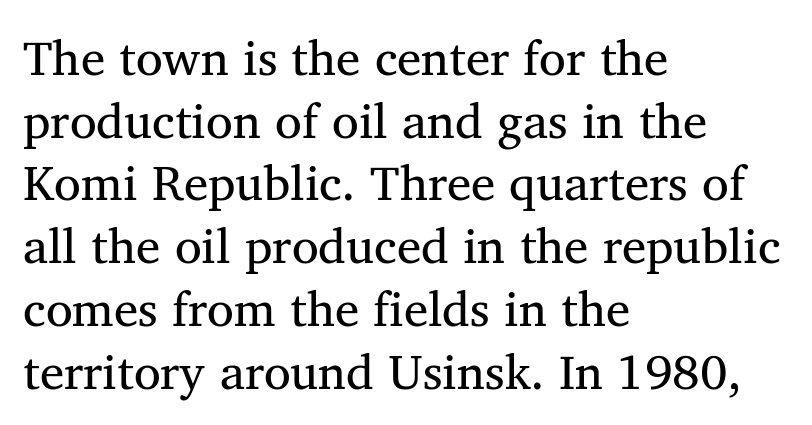
The face used here is seriffed, in the tradition of book romans. Weight: not bold — regular or lighter. The rendering uses a moderate line-height, typical for paragraphs. The face used here is proportionally spaced, like ordinary book or web type. Standard letterfit; no display-style spreading of the glyphs.
